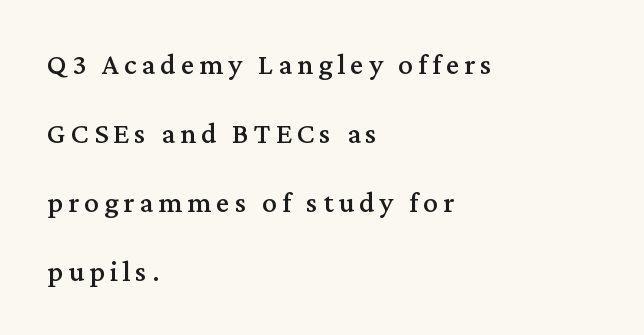
Q: Is the text italic (slanted)? A: No, it is upright.
Q: Is the typeface a serif or a sans-serif typeface? A: Serif.
Q: Is the text underlined? A: No.
Q: How is the paragraph aligned? A: Left-aligned.
Q: Is the spacing between lines tight, normal or loose? A: Loose.
Q: Width (condensed, normal, or wide)? A: Normal.
Q: Stroke contrast? A: Medium.
Q: x-height? A: Medium.
Q: Monospaced? A: No.
